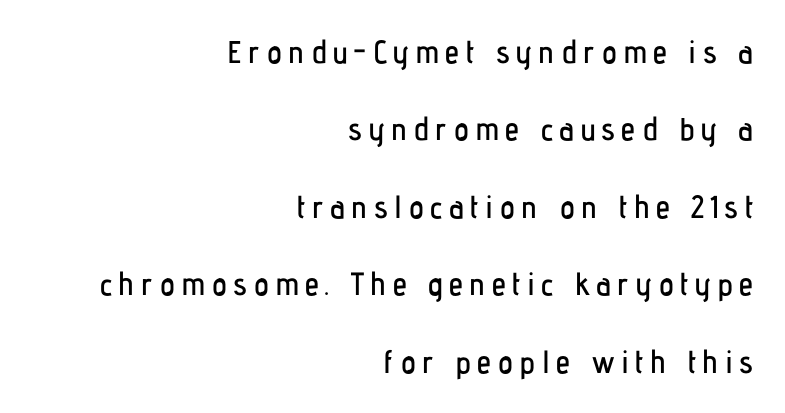
Q: Is the text italic (slanted)? A: No, it is upright.
Q: Is the typeface a serif or a sans-serif typeface? A: Sans-serif.
Q: Is the text underlined? A: No.
Q: How is the paragraph aligned? A: Right-aligned.
Q: Is the spacing between letters normal or unusually wide? A: Unusually wide.
Q: Is the spacing between lines tight, normal or loose? A: Loose.
Q: Width (condensed, normal, or wide)? A: Condensed.
Q: Stroke contrast? A: Low.
Q: x-height? A: Medium.
Q: Monospaced? A: No.
